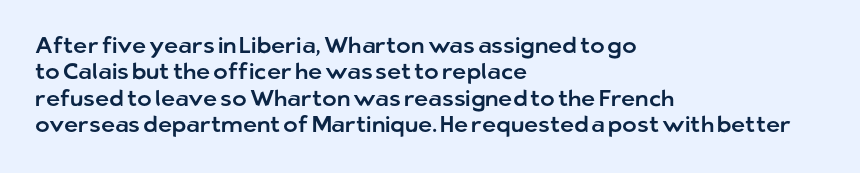
This rendering features lettering with no underline. Horizontal alignment here is leftward, the default for most running prose. These lines keep a tight, regular rhythm from letter to letter. A typesetter would mark this as roman, not italic.
